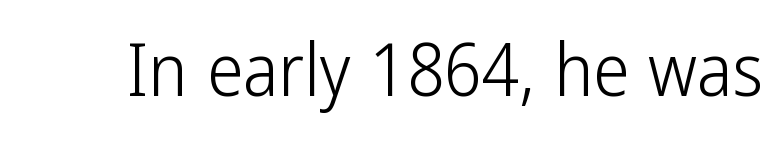
Compared with typical body copy, the letter spacing here is the same. The typography opts for an upright posture over an oblique one. Only glyphs here, with clear space below each row. The face used here is proportionally spaced, like ordinary book or web type. Weight: regular or lighter. Letterform terminals end flat and unadorned throughout the passage.
